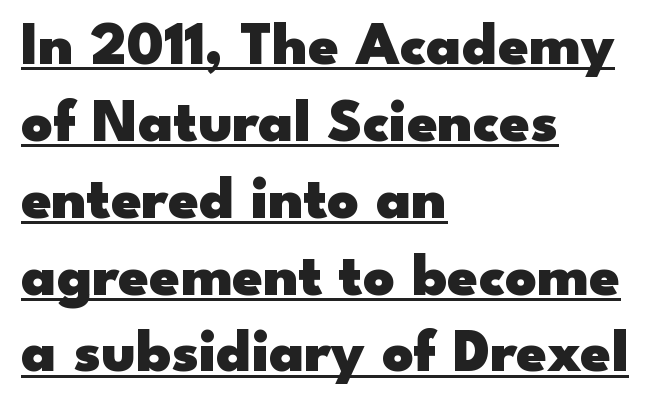
Q: Is the text bold? A: Yes.
Q: Is the text italic (slanted)? A: No, it is upright.
Q: Is the typeface a serif or a sans-serif typeface? A: Sans-serif.
Q: Is the text underlined? A: Yes.
Q: How is the paragraph aligned? A: Left-aligned.
Q: Is the spacing between letters normal or unusually wide? A: Normal.
Q: Is the spacing between lines tight, normal or loose? A: Normal.
Q: Width (condensed, normal, or wide)? A: Wide.
Q: Stroke contrast? A: Low.
Q: x-height? A: Small.
Q: Monospaced? A: No.
